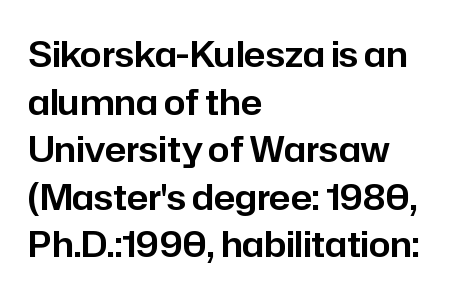
This rendering uses left alignment, leaving the right contour irregular. Varying glyph widths throughout — classic text-font behaviour. Students, note that the glyphs here touch the page at normal intervals. Designer's note — italics off, roman on. How would I describe the line gaps? Plain and ordinary. The strip under each line holds only bare page.
